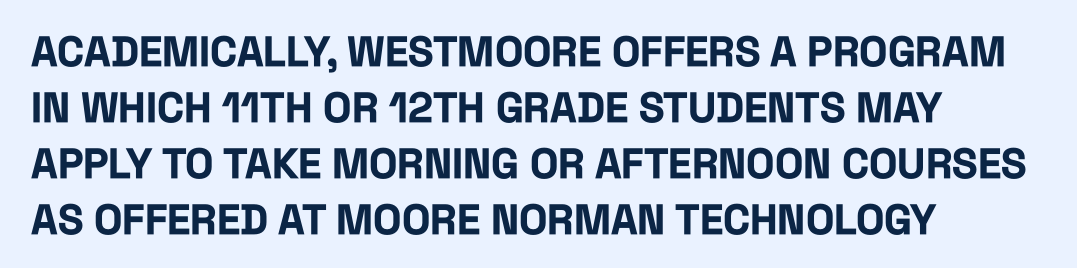
{"serif": "no", "italic": "no", "bold": "yes", "weight": "bold", "width": "condensed", "stroke_contrast": "low", "x_height": "large", "monospaced": "no", "underline": "no", "align": "left", "line_spacing": "normal", "line_spacing_ratio": 1.33, "letter_spacing": "normal", "letter_spacing_em": 0.0, "glyph_px": 42}
